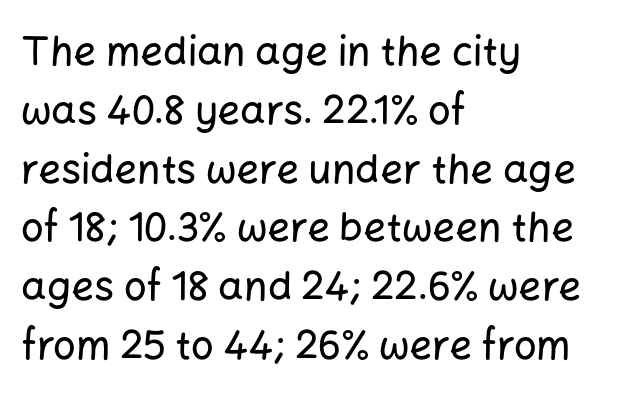
{"serif": "no", "italic": "no", "width": "normal", "stroke_contrast": "low", "x_height": "medium", "monospaced": "no", "underline": "no", "align": "left", "line_spacing": "normal", "line_spacing_ratio": 1.47, "letter_spacing": "normal", "letter_spacing_em": 0.0, "glyph_px": 40}
